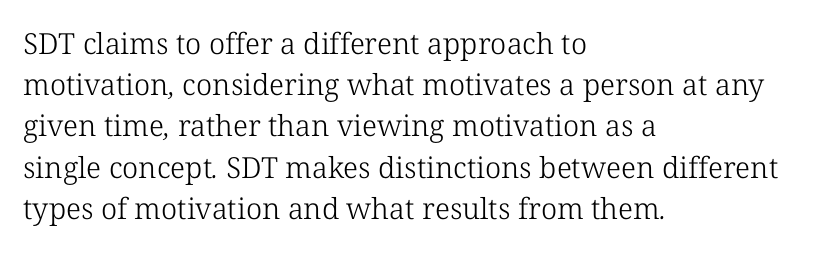
The image shows 29 px light serif type; set left-aligned, normal line spacing (1.42x), normal letter spacing, not underlined; low stroke contrast and a medium x-height.
